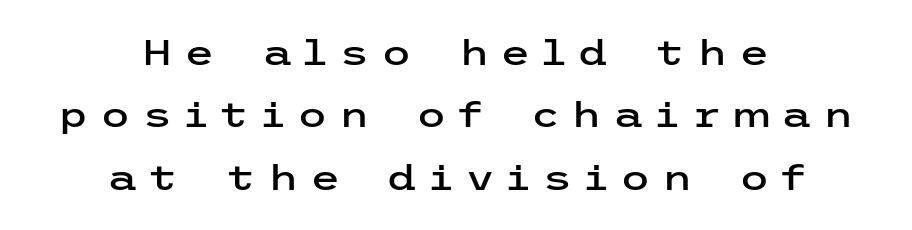
The image shows 35 px wide sans-serif type, upright; set centered, line spacing 1.78x, unusually wide letter spacing (+0.32 em), not underlined; low stroke contrast and a medium x-height.
